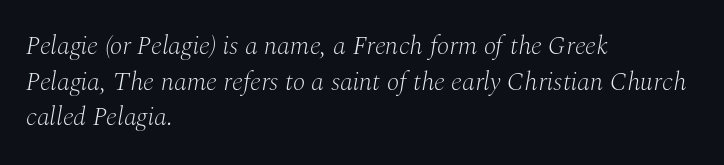
The image shows 26 px text type, italic (leaning right); set left-aligned, normal line spacing (1.37x), normal letter spacing, not underlined.
